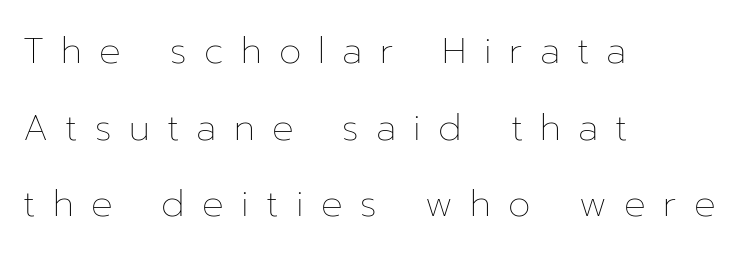
The image shows 36 px thin type, upright; set left-aligned, loose line spacing (2.13x), unusually wide letter spacing (+0.48 em), not underlined; low stroke contrast and a medium x-height.
